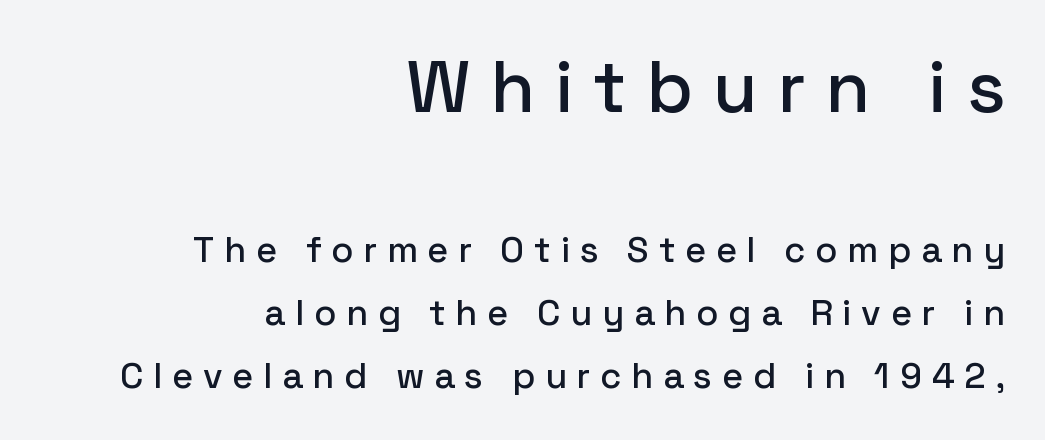
The image shows 73 px sans-serif type, upright; set right-aligned, line spacing 1.75x, unusually wide letter spacing (+0.27 em), not underlined; the first (top) block is 2.03x larger; low stroke contrast and a medium x-height.
